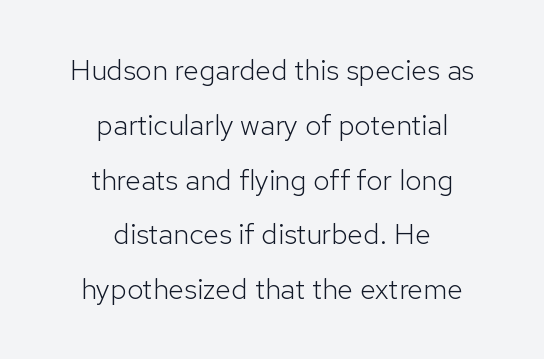
Compared with a typical body face, this is equally light or lighter still. Italic: no, the glyphs are upright roman. Characters follow at the spacing the type designer built in. Compared with a flush-left layout, this one balances lines on the center instead.
